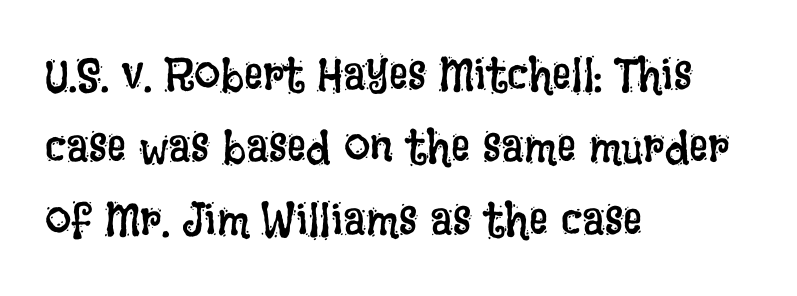
Q: Is the text bold? A: No.
Q: Is the text italic (slanted)? A: No, it is upright.
Q: Is the text underlined? A: No.
Q: How is the paragraph aligned? A: Left-aligned.
Q: Is the spacing between letters normal or unusually wide? A: Normal.
Q: Is the spacing between lines tight, normal or loose? A: Normal.
Q: Width (condensed, normal, or wide)? A: Condensed.
Q: Stroke contrast? A: Low.
Q: x-height? A: Large.
Q: Monospaced? A: No.
